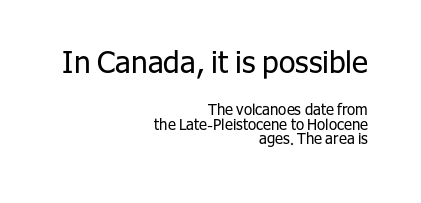
This rendering uses right alignment, leaving the left contour irregular. These lines are rendered in a variable-pitch font. A roman cut, with each character standing at attention. Vertically, the passage feels compressed, each row crowding the next.
